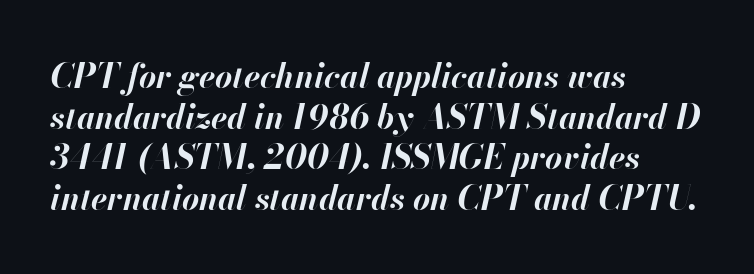
The image shows 33 px bold type, italic (leaning right); set left-aligned, line spacing 1.23x, normal letter spacing, not underlined; high stroke contrast and a small x-height.
